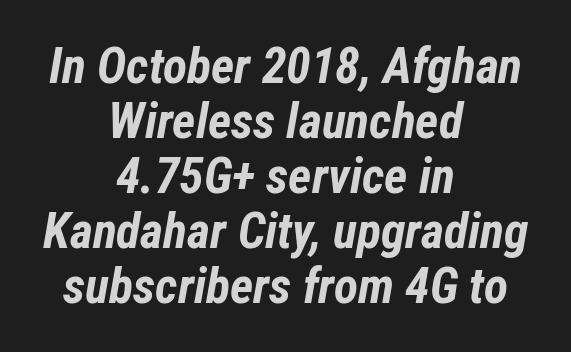
{"italic": "yes", "lean": "right", "slant_degrees": 12, "bold": "yes", "weight": "bold", "width": "condensed", "stroke_contrast": "low", "x_height": "medium", "monospaced": "no", "underline": "no", "align": "center", "line_spacing": "tight", "line_spacing_ratio": 1.1, "letter_spacing": "normal", "letter_spacing_em": 0.0, "glyph_px": 50}
